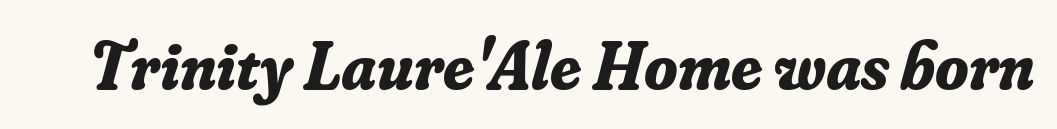
{"serif": "yes", "italic": "yes", "lean": "right", "slant_degrees": 16, "bold": "yes", "weight": "bold", "width": "normal", "stroke_contrast": "low", "x_height": "small", "monospaced": "no", "underline": "no", "letter_spacing": "normal", "letter_spacing_em": 0.0, "glyph_px": 68}
